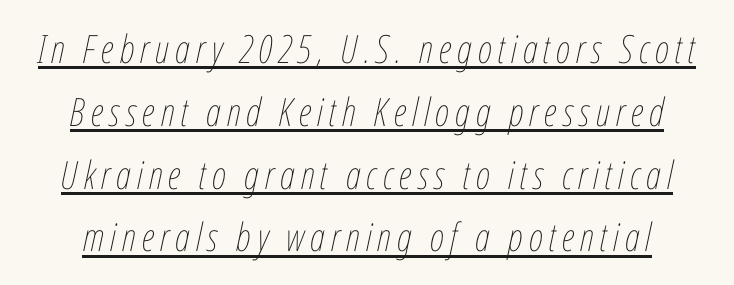
The image shows 39 px thin, condensed type, italic (leaning right); set normal line spacing (1.61x), underlined; low stroke contrast and a medium x-height.
